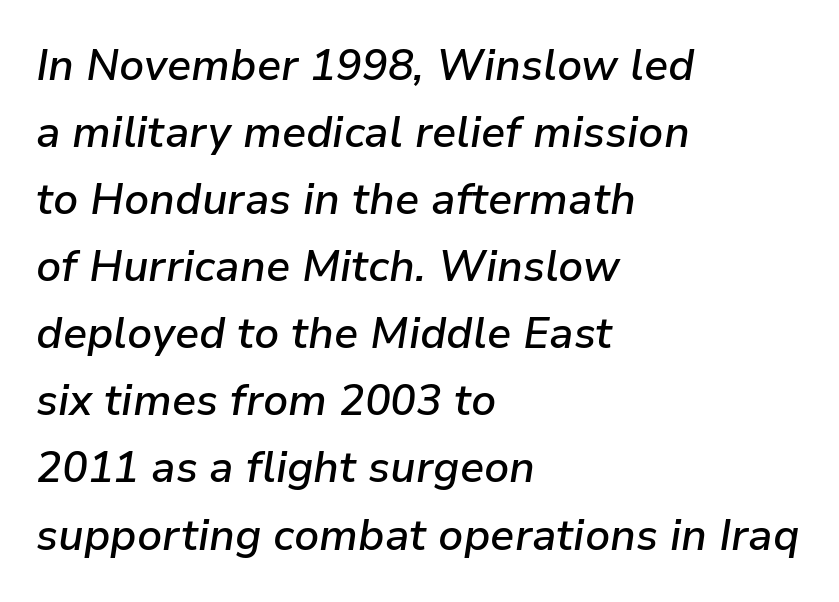
The image shows 43 px semibold type, italic (leaning right); set left-aligned, normal line spacing (1.56x), normal letter spacing, not underlined; low stroke contrast and a medium x-height.
